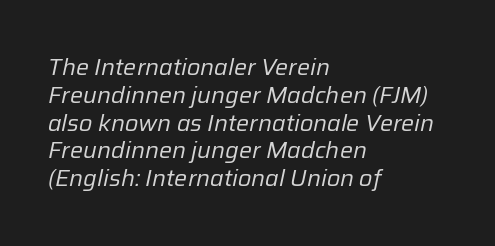
The image shows 23 px text type, italic (leaning right); set left-aligned, line spacing 1.21x, normal letter spacing, not underlined.
